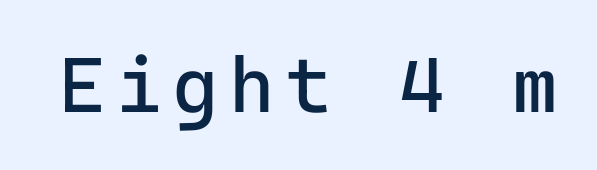
Q: Is the text bold? A: No.
Q: Is the text italic (slanted)? A: No, it is upright.
Q: Is the typeface a serif or a sans-serif typeface? A: Sans-serif.
Q: Is the text underlined? A: No.
Q: Width (condensed, normal, or wide)? A: Normal.
Q: Stroke contrast? A: Low.
Q: x-height? A: Medium.
Q: Monospaced? A: Yes.
